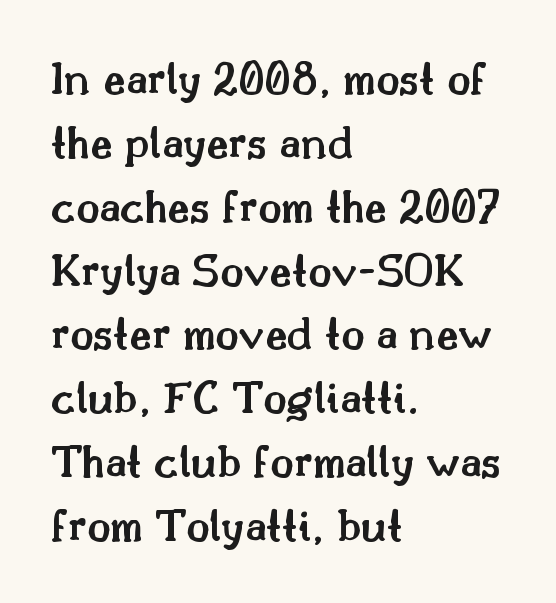
This sample has the flowing, uneven cadence of proportional lettering. Regarding leading, the lines here are spaced in the standard way. This rendering features lettering with no underline. Designer's note — italics off, roman on. This sample uses a serif face.
